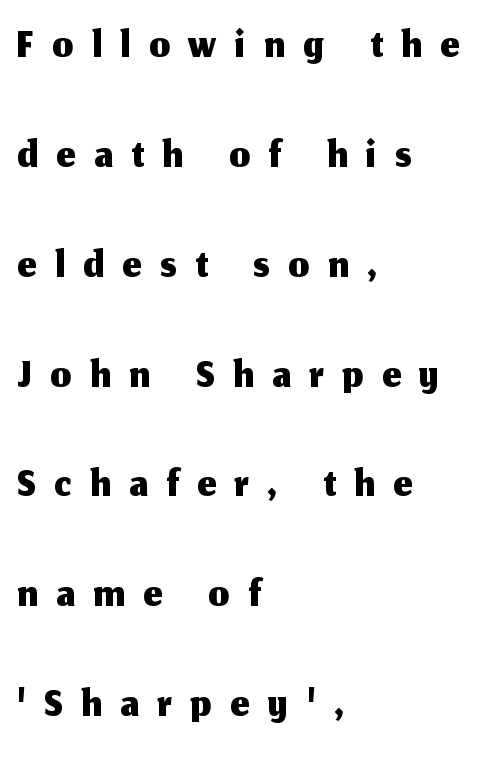
The image shows 65 px sans-serif type, upright; set left-aligned, normal line spacing (1.69x), unusually wide letter spacing (+0.29 em), not underlined; medium stroke contrast and a medium x-height.
